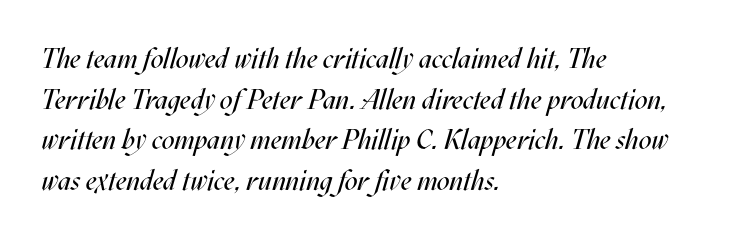
{"italic": "yes", "lean": "right", "slant_degrees": 17, "bold": "no", "weight": "regular", "width": "condensed", "stroke_contrast": "medium", "x_height": "large", "monospaced": "no", "underline": "no", "align": "left", "line_spacing": "normal", "line_spacing_ratio": 1.45, "letter_spacing": "normal", "letter_spacing_em": 0.0, "glyph_px": 28}
